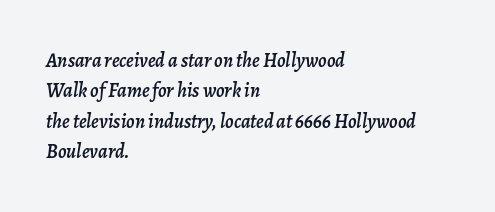
The image shows 20 px text type, italic (leaning right); set left-aligned, normal line spacing (1.52x), normal letter spacing, not underlined.
